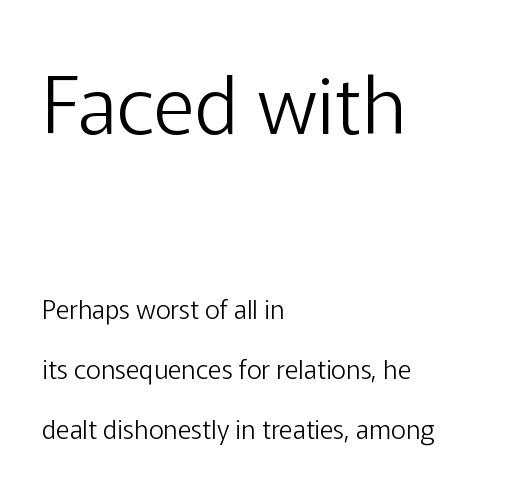
{"serif": "no", "italic": "no", "bold": "no", "weight": "light", "width": "normal", "stroke_contrast": "low", "x_height": "medium", "monospaced": "no", "underline": "no", "align": "left", "line_spacing": "loose", "line_spacing_ratio": 2.31, "letter_spacing": "normal", "letter_spacing_em": 0.0, "larger_block": "first", "size_ratio": 3.04, "glyph_px": 79}
